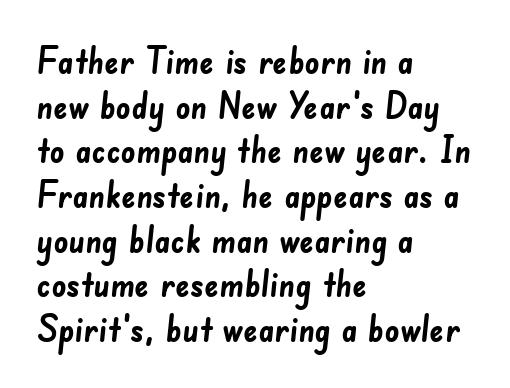
{"serif": "no", "bold": "yes", "weight": "semibold", "width": "normal", "stroke_contrast": "low", "x_height": "small", "monospaced": "no", "underline": "no", "align": "left", "line_spacing_ratio": 1.24, "letter_spacing": "normal", "letter_spacing_em": 0.0, "glyph_px": 36}
